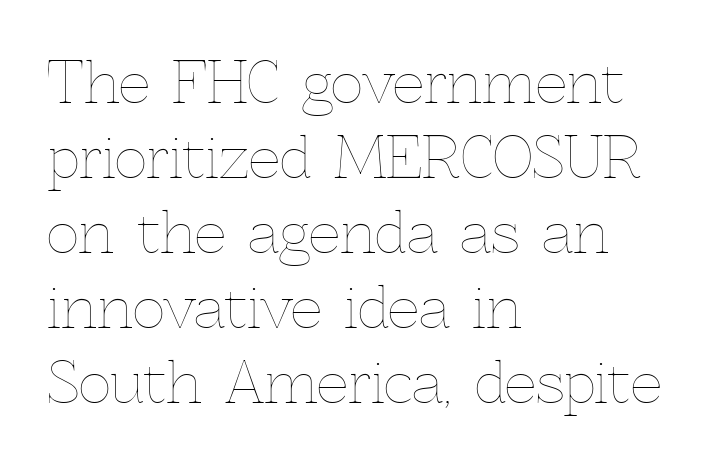
The image shows 56 px thin type, upright; set left-aligned, normal line spacing (1.34x), normal letter spacing, not underlined; a medium x-height.
